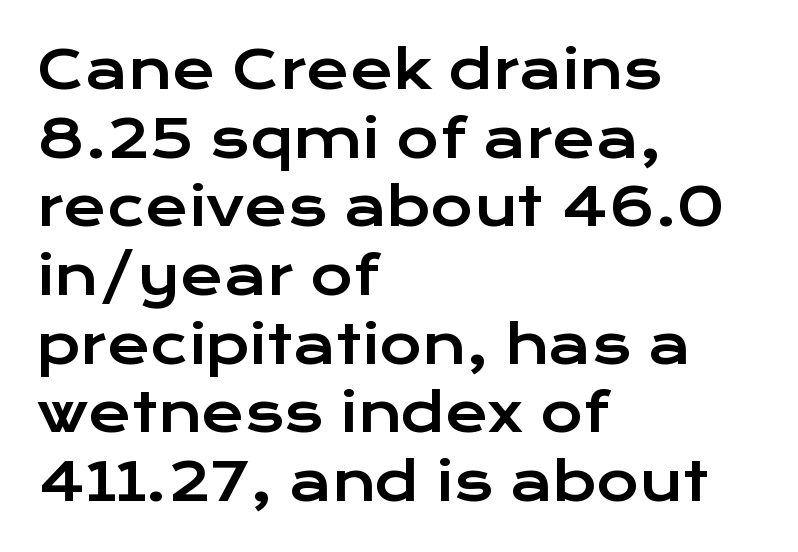
In terms of posture, this sample is upright. These lines are rendered in a variable-pitch font. Anything drawn beneath the words? Only blank space. A student would call this left alignment; a typographer would say flush left, rag right.
